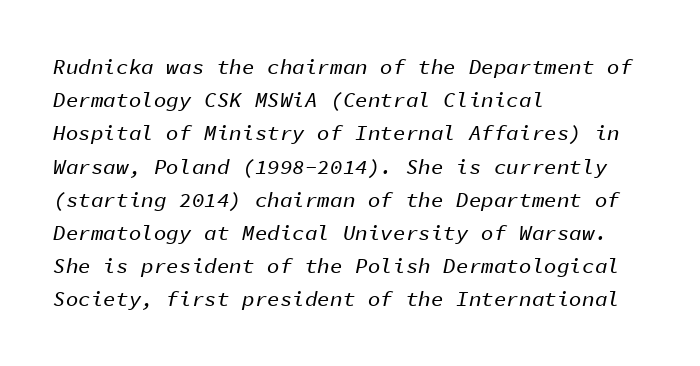
The image shows 21 px text type, italic (leaning right); set left-aligned, normal line spacing (1.58x), normal letter spacing, not underlined.
